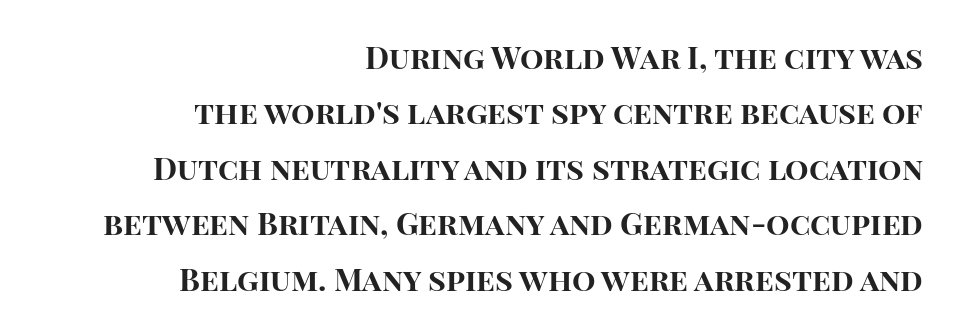
{"serif": "no", "italic": "no", "bold": "yes", "weight": "bold", "width": "normal", "stroke_contrast": "high", "x_height": "large", "monospaced": "no", "underline": "no", "align": "right", "line_spacing_ratio": 1.79, "letter_spacing": "normal", "letter_spacing_em": 0.0, "glyph_px": 31}
